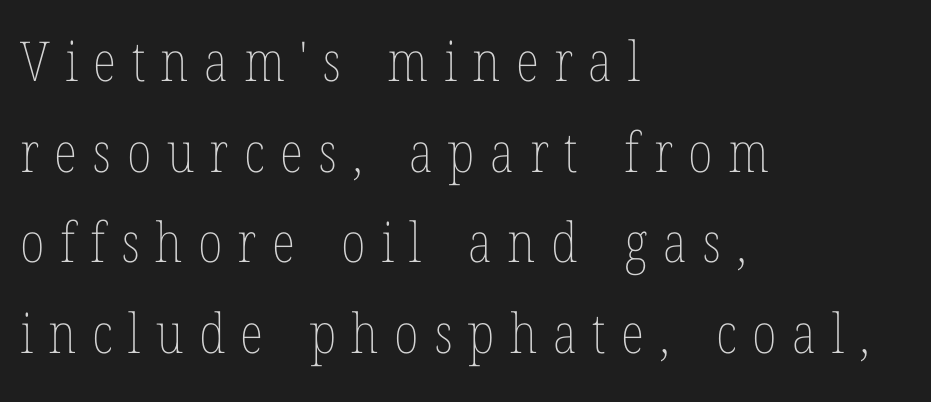
Q: Is the text bold? A: No.
Q: Is the text italic (slanted)? A: No, it is upright.
Q: Is the text underlined? A: No.
Q: How is the paragraph aligned? A: Left-aligned.
Q: Is the spacing between letters normal or unusually wide? A: Unusually wide.
Q: Is the spacing between lines tight, normal or loose? A: Normal.
Q: Width (condensed, normal, or wide)? A: Condensed.
Q: Stroke contrast? A: Low.
Q: x-height? A: Medium.
Q: Monospaced? A: No.
